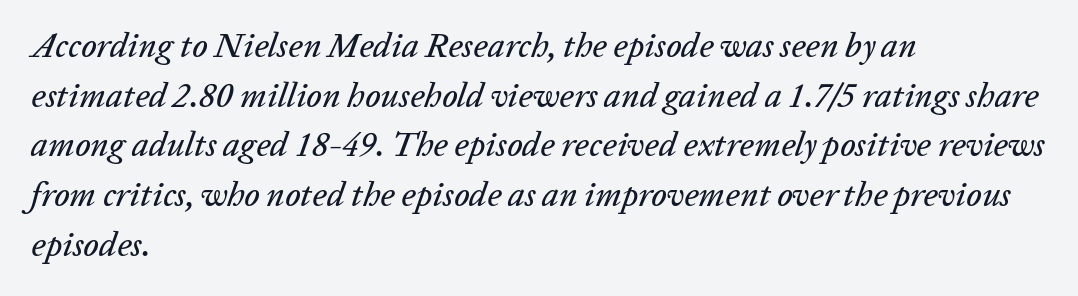
It's the slanting kind of type. The block of text has a typical density, with ordinary space between rows. Spacing verdict: proportional, widths tailored to each character. Check the space under the baseline: it is left empty.
